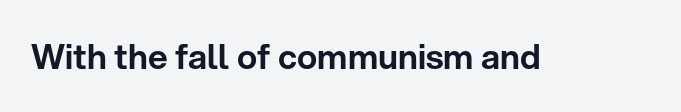
The image shows 34 px sans-serif type, upright; set normal letter spacing, not underlined; low stroke contrast and a medium x-height.
